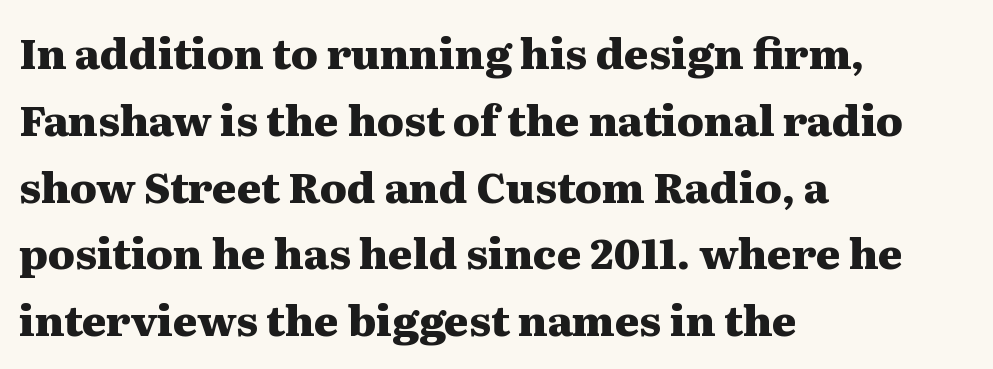
Q: Is the text bold? A: Yes.
Q: Is the text italic (slanted)? A: No, it is upright.
Q: Is the typeface a serif or a sans-serif typeface? A: Serif.
Q: Is the text underlined? A: No.
Q: How is the paragraph aligned? A: Left-aligned.
Q: Is the spacing between letters normal or unusually wide? A: Normal.
Q: Is the spacing between lines tight, normal or loose? A: Normal.
Q: Width (condensed, normal, or wide)? A: Wide.
Q: Stroke contrast? A: Medium.
Q: x-height? A: Medium.
Q: Monospaced? A: No.
